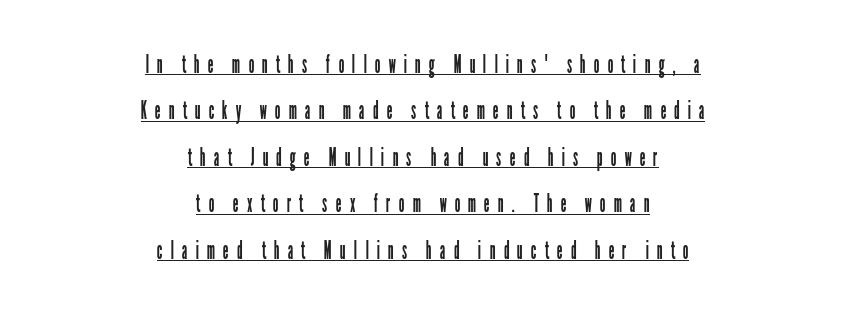
The image shows 25 px text type, upright; set centered, line spacing 1.86x, unusually wide letter spacing (+0.32 em), underlined.
